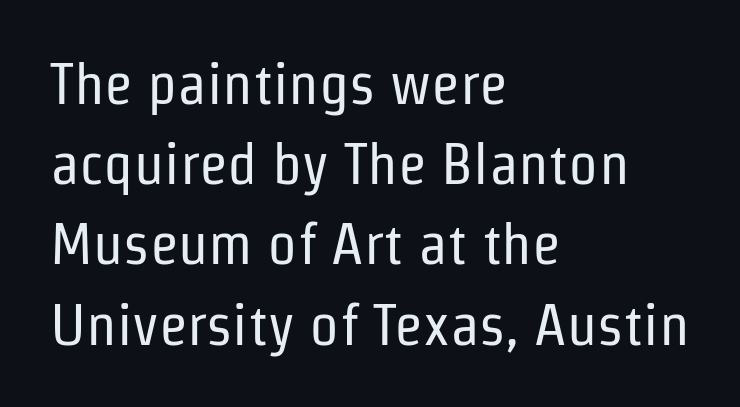
Q: Is the text bold? A: No.
Q: Is the text italic (slanted)? A: No, it is upright.
Q: Is the typeface a serif or a sans-serif typeface? A: Sans-serif.
Q: Is the text underlined? A: No.
Q: How is the paragraph aligned? A: Left-aligned.
Q: Is the spacing between letters normal or unusually wide? A: Normal.
Q: Is the spacing between lines tight, normal or loose? A: Normal.
Q: Width (condensed, normal, or wide)? A: Condensed.
Q: Stroke contrast? A: Low.
Q: x-height? A: Medium.
Q: Monospaced? A: No.
